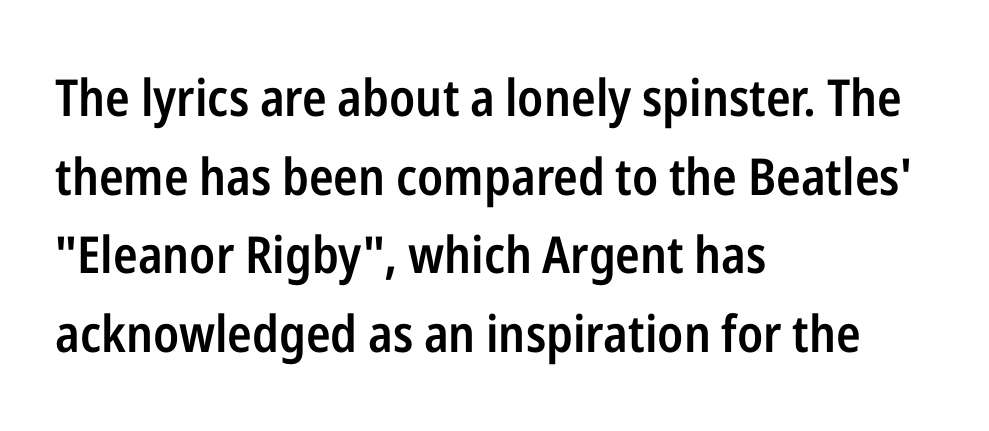
The image shows 51 px semibold, condensed sans-serif type, upright; set left-aligned, normal line spacing (1.54x), normal letter spacing, not underlined; low stroke contrast and a medium x-height.
